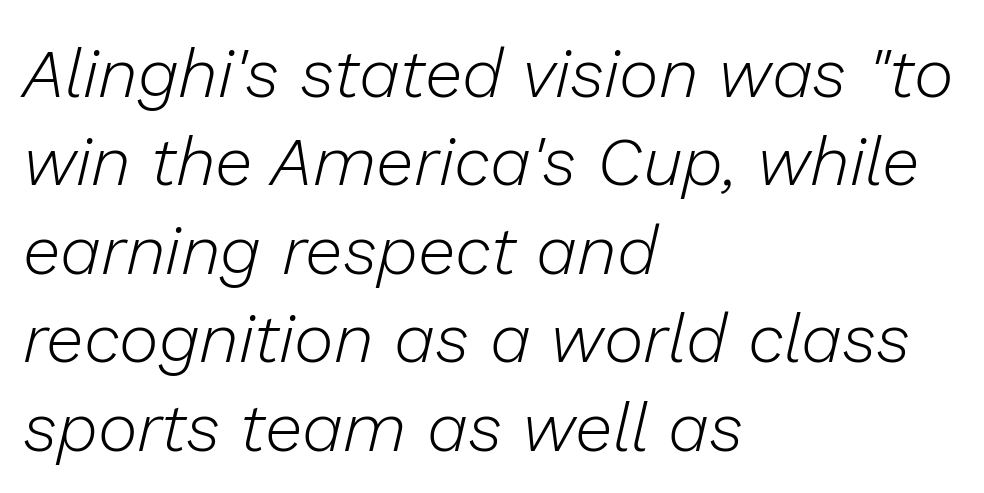
Q: Is the text bold? A: No.
Q: Is the text italic (slanted)? A: Yes, it leans right by about 13 degrees.
Q: Is the text underlined? A: No.
Q: How is the paragraph aligned? A: Left-aligned.
Q: Is the spacing between letters normal or unusually wide? A: Normal.
Q: Is the spacing between lines tight, normal or loose? A: Normal.
Q: Width (condensed, normal, or wide)? A: Normal.
Q: Stroke contrast? A: Low.
Q: x-height? A: Medium.
Q: Monospaced? A: No.
